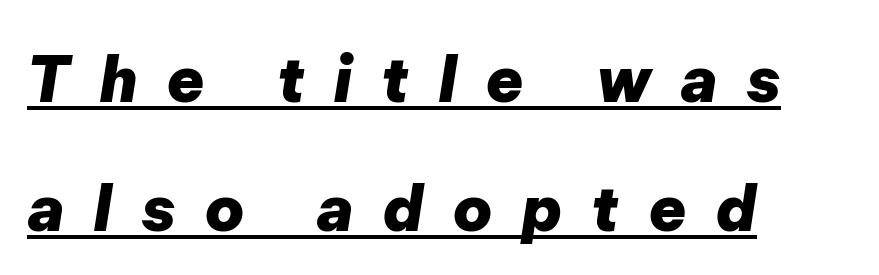
Q: Is the text bold? A: Yes.
Q: Is the text italic (slanted)? A: Yes, it leans right by about 9 degrees.
Q: Is the text underlined? A: Yes.
Q: How is the paragraph aligned? A: Left-aligned.
Q: Is the spacing between letters normal or unusually wide? A: Unusually wide.
Q: Is the spacing between lines tight, normal or loose? A: Loose.
Q: Width (condensed, normal, or wide)? A: Normal.
Q: Stroke contrast? A: Low.
Q: x-height? A: Medium.
Q: Monospaced? A: No.
